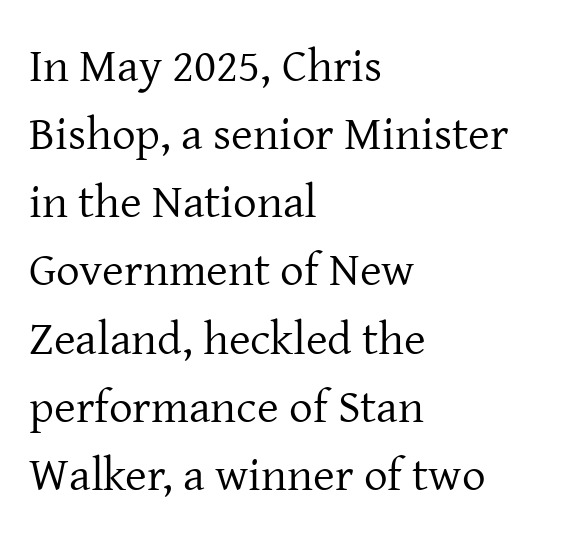
Posture: straight, roman, zero tilt. Varying glyph widths throughout — classic text-font behaviour. This is not heavy type; no bold has been used. Leading: standard. The type family on display is of the serif kind. Typeset ragged right — the left edge is the straight one.
